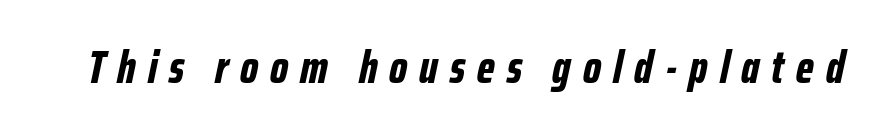
Q: Is the text bold? A: Yes.
Q: Is the text italic (slanted)? A: Yes, it leans right by about 12 degrees.
Q: Is the text underlined? A: No.
Q: Is the spacing between letters normal or unusually wide? A: Unusually wide.
Q: Width (condensed, normal, or wide)? A: Condensed.
Q: Stroke contrast? A: Low.
Q: x-height? A: Medium.
Q: Monospaced? A: No.
